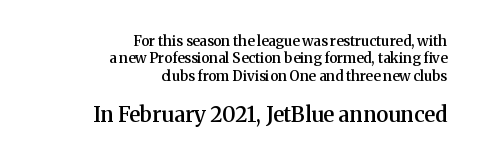
The image shows 21 px text type, upright; set right-aligned, normal line spacing (1.25x), normal letter spacing, not underlined; the second (bottom) block is 1.5x larger.
